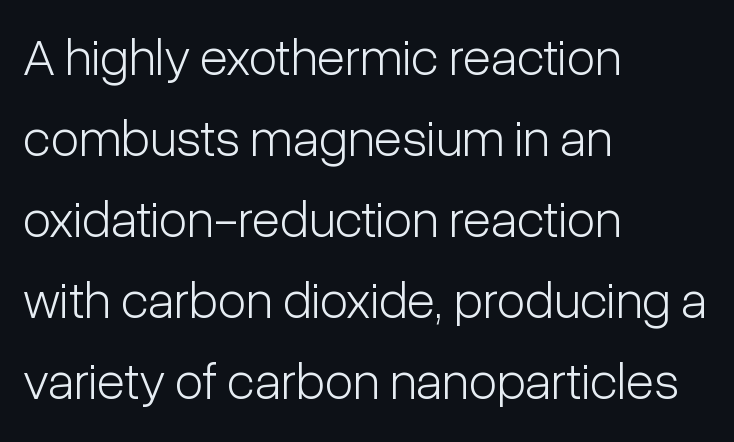
Q: Is the text bold? A: No.
Q: Is the text italic (slanted)? A: No, it is upright.
Q: Is the typeface a serif or a sans-serif typeface? A: Sans-serif.
Q: Is the text underlined? A: No.
Q: How is the paragraph aligned? A: Left-aligned.
Q: Is the spacing between letters normal or unusually wide? A: Normal.
Q: Is the spacing between lines tight, normal or loose? A: Normal.
Q: Width (condensed, normal, or wide)? A: Condensed.
Q: Stroke contrast? A: Low.
Q: x-height? A: Medium.
Q: Monospaced? A: No.
